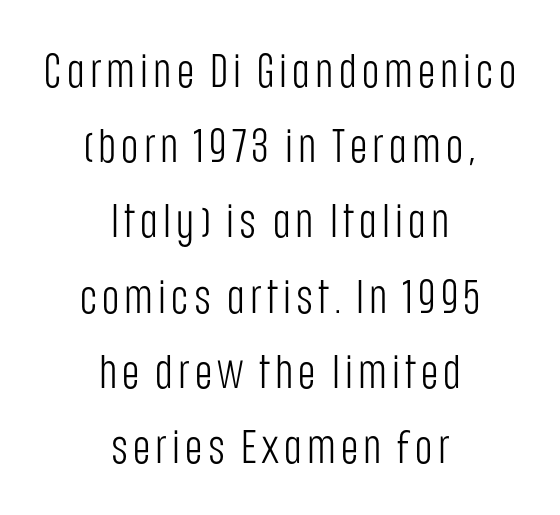
The image shows 47 px light, condensed sans-serif type, upright; set centered, normal line spacing (1.6x), not underlined; low stroke contrast and a large x-height.
